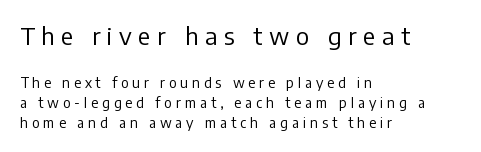
{"italic": "no", "bold": "no", "underline": "no", "align": "left", "line_spacing": "normal", "line_spacing_ratio": 1.41, "letter_spacing": "wide", "letter_spacing_em": 0.27, "larger_block": "first", "size_ratio": 1.71, "glyph_px": 24}
